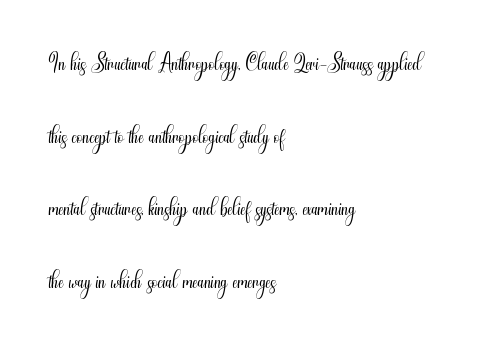
Compared with typical paragraphs, the rows here are farther apart. The rendering keeps characters at their native spacing. The rendering uses natural spacing where letterforms have individual widths. Underline: absent. Line beginnings align vertically; line endings do not.
